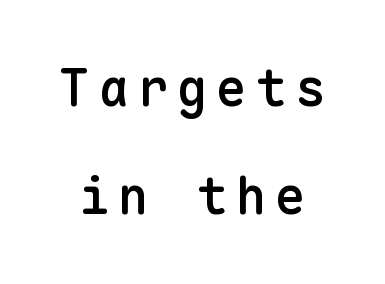
{"serif": "no", "italic": "no", "bold": "semi", "weight": "semibold", "width": "normal", "stroke_contrast": "low", "x_height": "medium", "monospaced": "yes", "underline": "no", "line_spacing": "loose", "line_spacing_ratio": 2.12, "glyph_px": 51}
